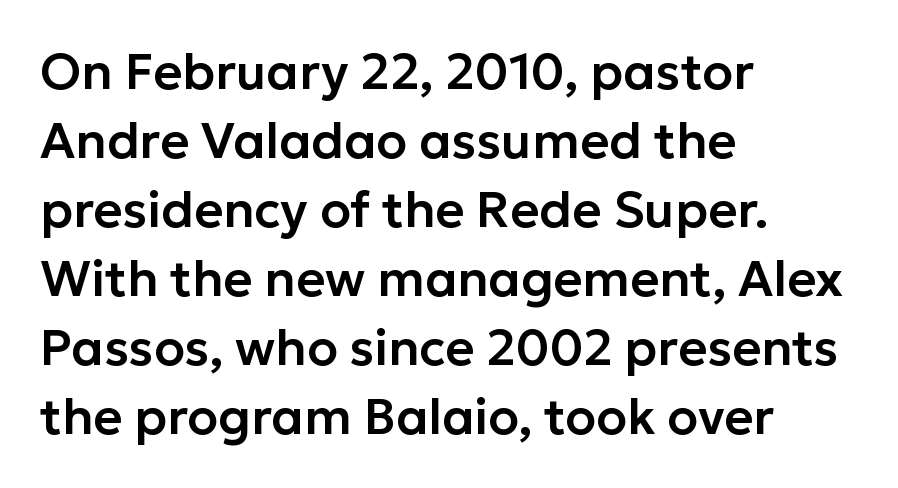
Does the type have serifs? No, each stem ends abruptly. Plain, unruled lines of type. Short and long lines alike share a common starting point at left. This sample keeps an unexceptional amount of space between lines. Tracking value appears to be zero — textbook default spacing.
